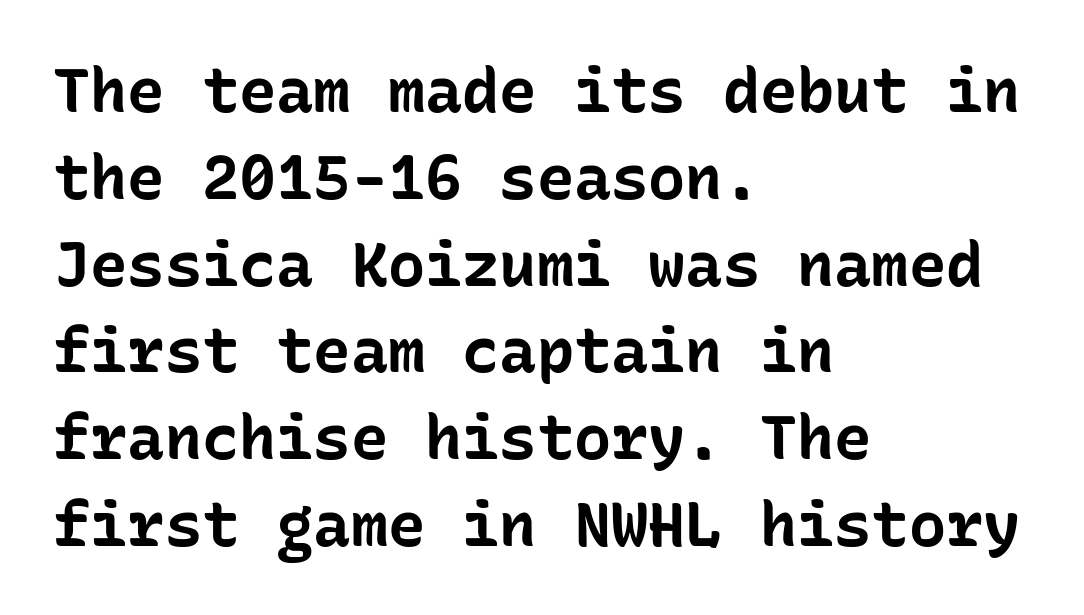
The image shows 62 px bold sans-serif type, upright, monospaced; set left-aligned, normal line spacing (1.4x), normal letter spacing, not underlined; low stroke contrast and a medium x-height.
